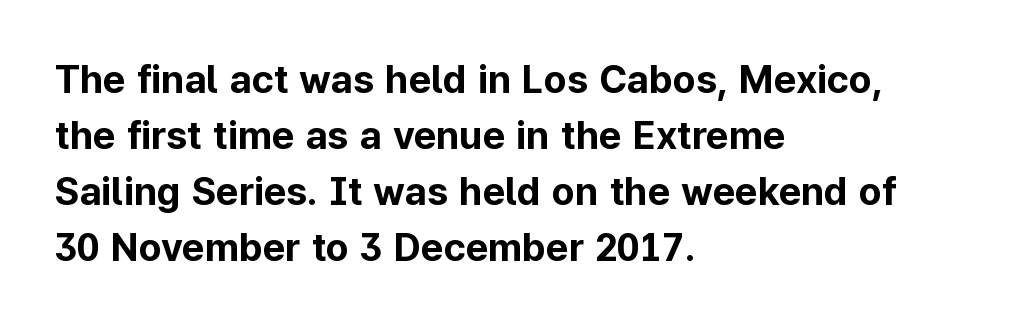
{"serif": "no", "italic": "no", "bold": "yes", "weight": "bold", "width": "normal", "stroke_contrast": "low", "x_height": "medium", "monospaced": "no", "underline": "no", "align": "left", "line_spacing": "normal", "line_spacing_ratio": 1.44, "letter_spacing": "normal", "letter_spacing_em": 0.0, "glyph_px": 39}
